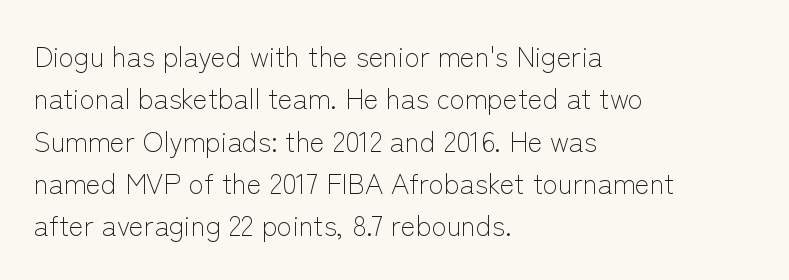
Q: Is the text bold? A: No.
Q: Is the text italic (slanted)? A: No, it is upright.
Q: Is the typeface a serif or a sans-serif typeface? A: Sans-serif.
Q: Is the text underlined? A: No.
Q: How is the paragraph aligned? A: Left-aligned.
Q: Is the spacing between letters normal or unusually wide? A: Normal.
Q: Is the spacing between lines tight, normal or loose? A: Normal.
Q: Width (condensed, normal, or wide)? A: Normal.
Q: Stroke contrast? A: Low.
Q: x-height? A: Medium.
Q: Monospaced? A: No.
